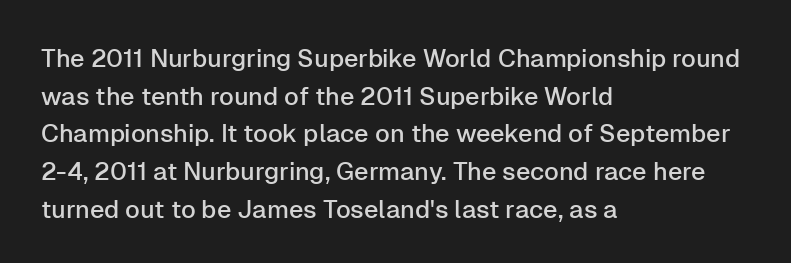
Q: Is the text italic (slanted)? A: No, it is upright.
Q: Is the text underlined? A: No.
Q: How is the paragraph aligned? A: Left-aligned.
Q: Is the spacing between letters normal or unusually wide? A: Normal.
Q: Is the spacing between lines tight, normal or loose? A: Normal.
